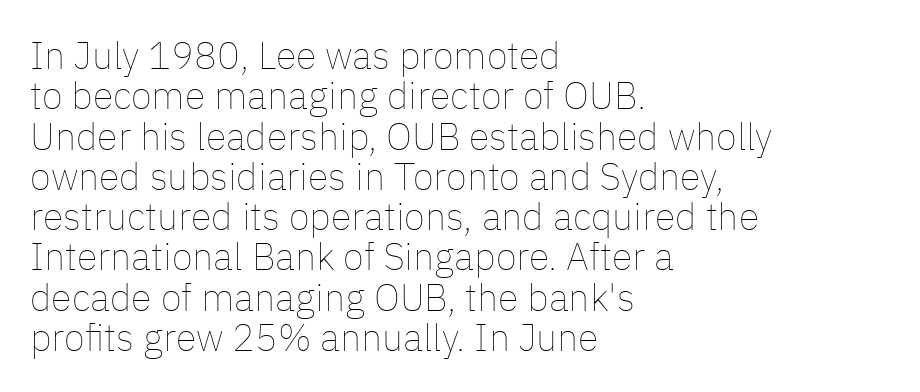
This rendering uses left alignment, leaving the right contour irregular. Nothing heavy about these letters — not bold at all. Do the characters align in a grid? No, the font is proportional. Horizontal bands of white between lines are thin slivers. The font's upright variant was chosen for this text. The glyphs are unaccompanied by any horizontal stroke below them.
